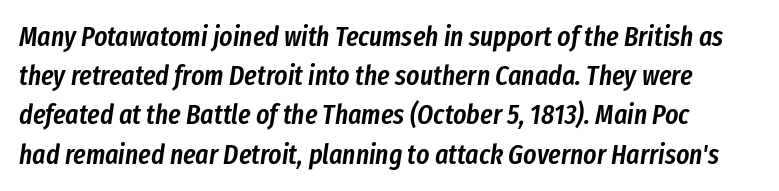
Baseline-to-baseline distance is the conventional proportion of letter height. You could not count columns in this text — the font is proportionally spaced. No word sits above an underline. This is moderately heavy type, rendered in semibold. Does extra space separate the letters? No, they use regular spacing.
